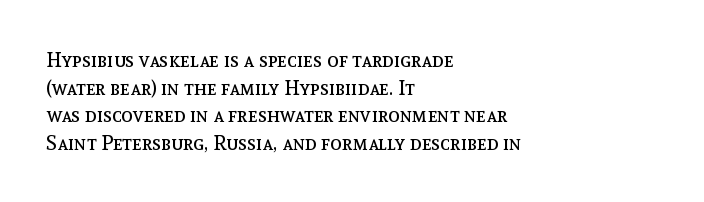
Q: Is the text bold? A: No.
Q: Is the text italic (slanted)? A: No, it is upright.
Q: Is the text underlined? A: No.
Q: How is the paragraph aligned? A: Left-aligned.
Q: Is the spacing between letters normal or unusually wide? A: Normal.
Q: Is the spacing between lines tight, normal or loose? A: Normal.
